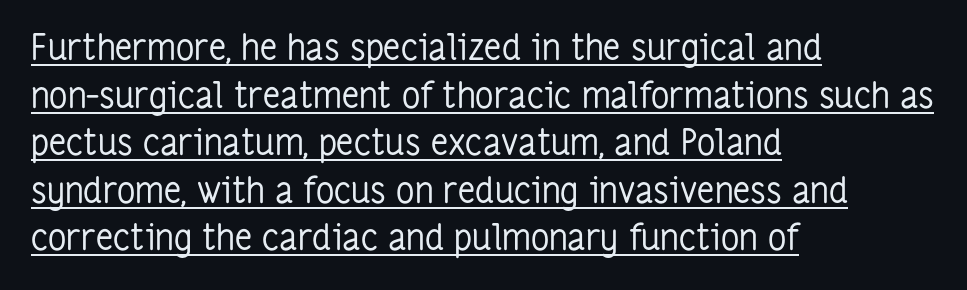
A typesetter would call this zero additional tracking. No feet cap the strokes, marking this as sans-serif type. Style check: upright. A quiet, ordinary-to-light weight characterises the typeface. Varying glyph widths throughout — classic text-font behaviour.
